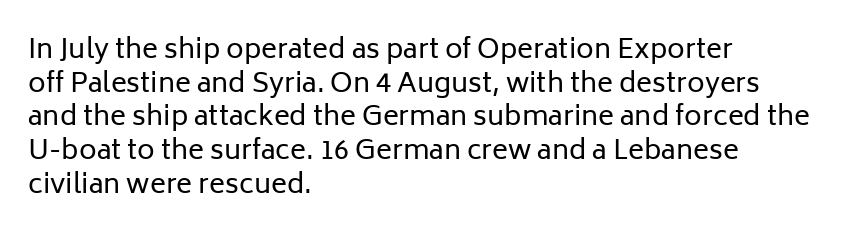
{"italic": "no", "bold": "no", "underline": "no", "align": "left", "line_spacing": "normal", "line_spacing_ratio": 1.25, "letter_spacing": "normal", "letter_spacing_em": 0.0, "glyph_px": 27}
